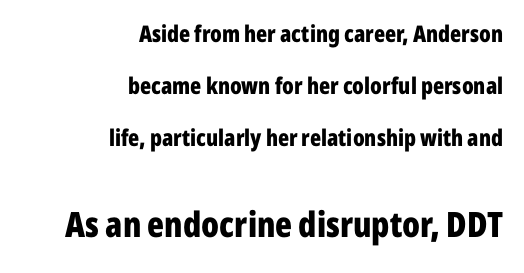
Characters follow at the spacing the type designer built in. One glance says open: line gaps are wider than usual. This is heavy type, rendered in bold. No word sits above an underline. Here the designer chose a conventional face with non-uniform glyph widths.
